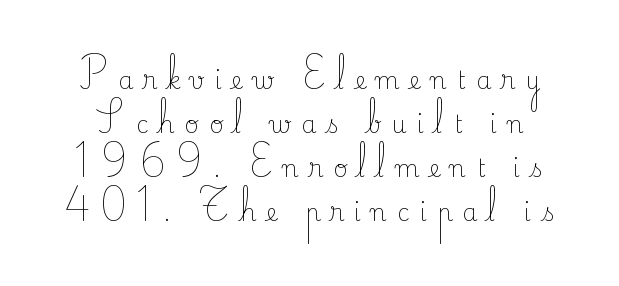
{"italic": "no", "bold": "no", "underline": "no", "line_spacing_ratio": 1.83, "letter_spacing": "wide", "letter_spacing_em": 0.42, "glyph_px": 24}
